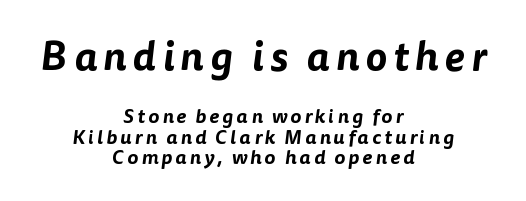
Q: Is the typeface a serif or a sans-serif typeface? A: Sans-serif.
Q: Is the text underlined? A: No.
Q: How is the paragraph aligned? A: Centered.
Q: Is the spacing between lines tight, normal or loose? A: Tight.
Q: Which block of text is set in a larger size, the first (top) or the second (bottom)? A: The first (top) one.
Q: Width (condensed, normal, or wide)? A: Normal.
Q: Stroke contrast? A: Low.
Q: x-height? A: Medium.
Q: Monospaced? A: No.
